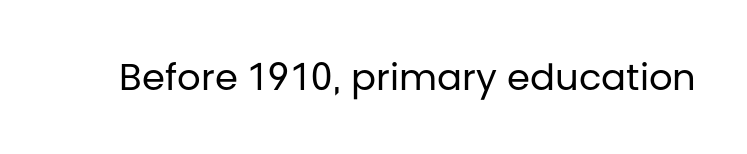
A typesetter would call this proportional, since set widths differ per character. The specimen reads as upright at a glance. The letterforms sit shoulder to shoulder at normal distance. The space beneath each line is pristine and unruled. Typographically, this falls in the sans-serif category. The letterforms sit at book weight or below.
